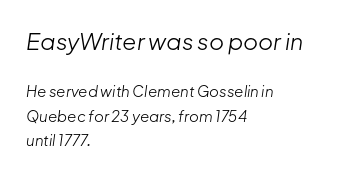
{"italic": "yes", "lean": "right", "slant_degrees": 8, "bold": "no", "underline": "no", "align": "left", "line_spacing": "normal", "line_spacing_ratio": 1.61, "letter_spacing": "normal", "letter_spacing_em": 0.0, "larger_block": "first", "size_ratio": 1.53, "glyph_px": 23}
